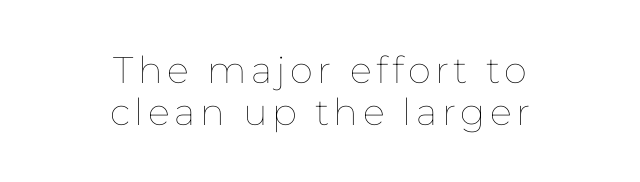
{"italic": "no", "bold": "no", "weight": "thin", "width": "normal", "stroke_contrast": "low", "x_height": "medium", "monospaced": "no", "underline": "no", "align": "center", "line_spacing": "tight", "line_spacing_ratio": 1.13, "glyph_px": 37}
